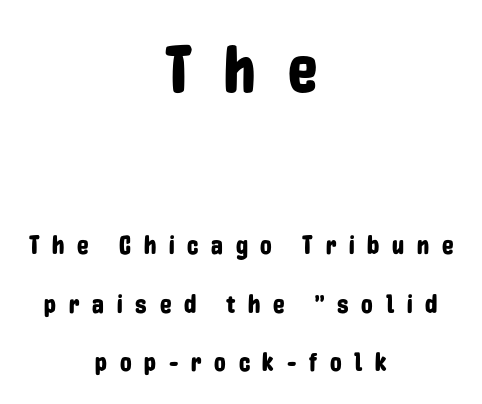
The image shows 66 px condensed sans-serif type, upright; set centered, loose line spacing (2.26x), unusually wide letter spacing (+0.49 em), not underlined; the first (top) block is 2.54x larger; low stroke contrast and a medium x-height.
